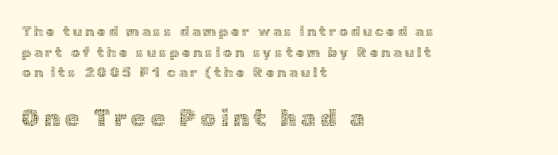
The image shows 24 px text type, upright; set left-aligned, normal line spacing (1.48x), not underlined; the second (bottom) block is 1.71x larger.
